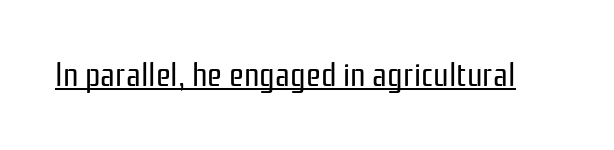
{"serif": "no", "italic": "no", "bold": "no", "weight": "regular", "width": "condensed", "stroke_contrast": "low", "x_height": "medium", "monospaced": "no", "underline": "yes", "letter_spacing": "normal", "letter_spacing_em": 0.0, "glyph_px": 34}
